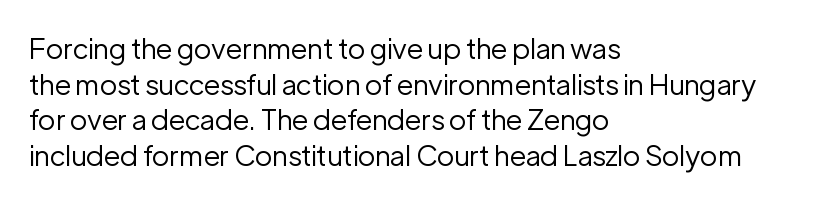
{"serif": "no", "italic": "no", "bold": "no", "weight": "regular", "width": "normal", "stroke_contrast": "low", "x_height": "medium", "monospaced": "no", "underline": "no", "align": "left", "line_spacing": "normal", "line_spacing_ratio": 1.27, "letter_spacing": "normal", "letter_spacing_em": 0.0, "glyph_px": 28}
